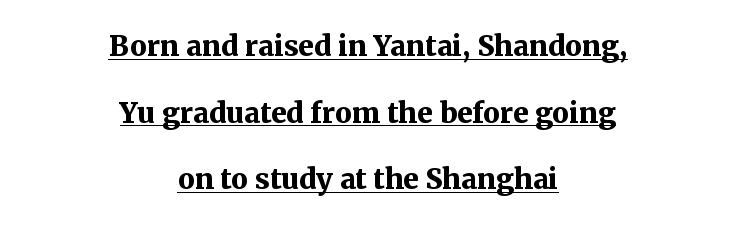
Typesetter's note: full bold, strokes at maximum text heaviness. Posture: upright roman. Leading: increased. The typesetter has applied underlining to the passage shown.
